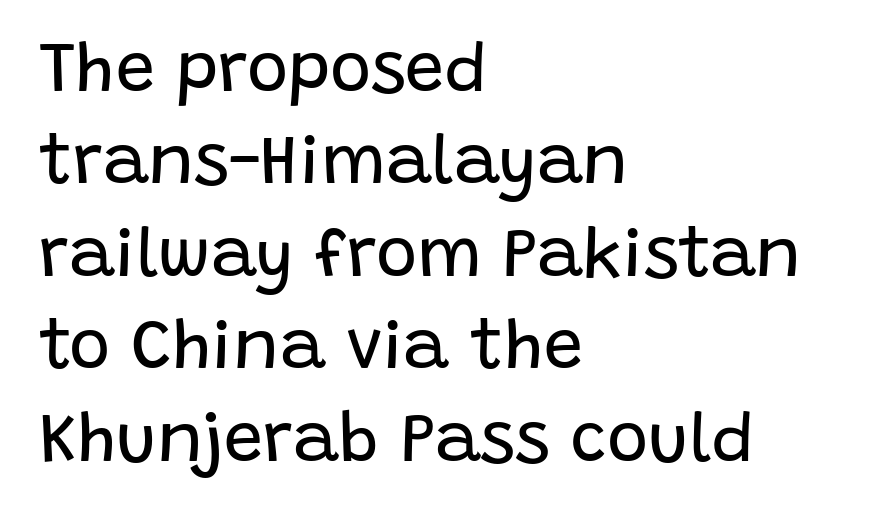
Q: Is the text bold? A: No.
Q: Is the text italic (slanted)? A: No, it is upright.
Q: Is the typeface a serif or a sans-serif typeface? A: Sans-serif.
Q: Is the text underlined? A: No.
Q: How is the paragraph aligned? A: Left-aligned.
Q: Is the spacing between letters normal or unusually wide? A: Normal.
Q: Is the spacing between lines tight, normal or loose? A: Normal.
Q: Width (condensed, normal, or wide)? A: Normal.
Q: Stroke contrast? A: Low.
Q: x-height? A: Large.
Q: Monospaced? A: No.
